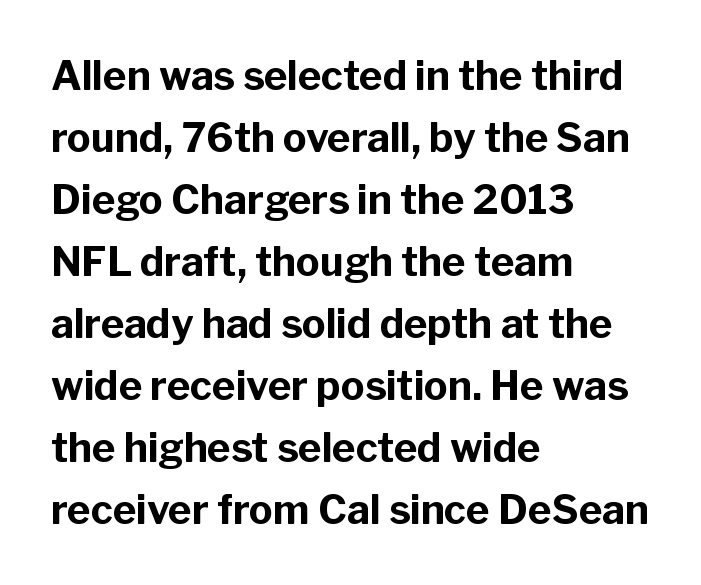
Italic? Not at all — the glyphs are vertical. What weight is shown? A full bold with thick strokes. In terms of leading, this rendering sits right in the middle. Quick note: underline off. Caption: multi-line text, flush left, ragged right. The rendering uses natural spacing where letterforms have individual widths.
